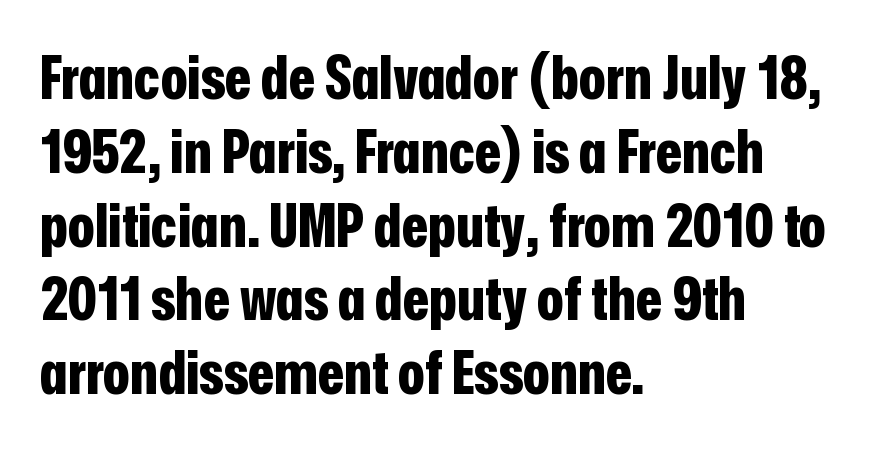
Q: Is the text bold? A: Yes.
Q: Is the text italic (slanted)? A: No, it is upright.
Q: Is the typeface a serif or a sans-serif typeface? A: Sans-serif.
Q: Is the text underlined? A: No.
Q: How is the paragraph aligned? A: Left-aligned.
Q: Is the spacing between letters normal or unusually wide? A: Normal.
Q: Width (condensed, normal, or wide)? A: Condensed.
Q: Stroke contrast? A: Low.
Q: x-height? A: Medium.
Q: Monospaced? A: No.
